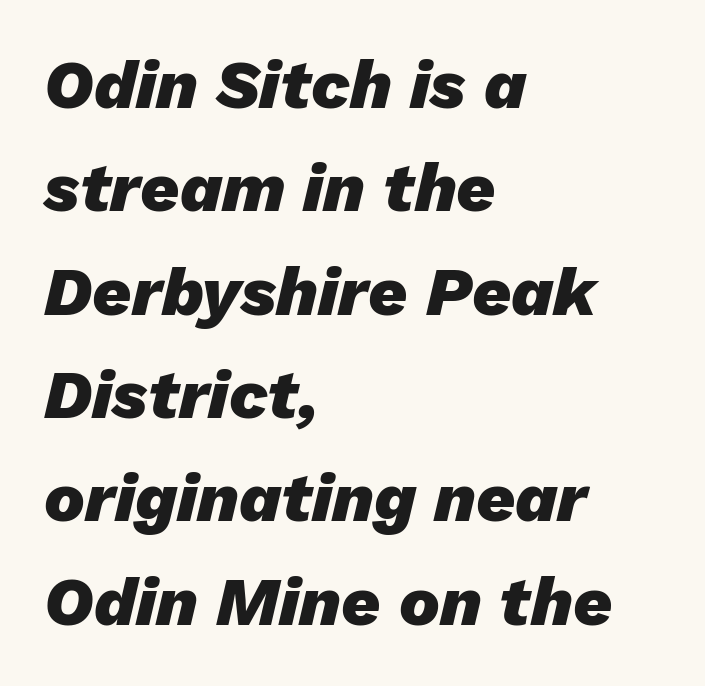
Q: Is the text bold? A: Yes.
Q: Is the text italic (slanted)? A: Yes, it leans right by about 13 degrees.
Q: Is the text underlined? A: No.
Q: How is the paragraph aligned? A: Left-aligned.
Q: Is the spacing between letters normal or unusually wide? A: Normal.
Q: Is the spacing between lines tight, normal or loose? A: Normal.
Q: Width (condensed, normal, or wide)? A: Normal.
Q: Stroke contrast? A: Low.
Q: x-height? A: Medium.
Q: Monospaced? A: No.
